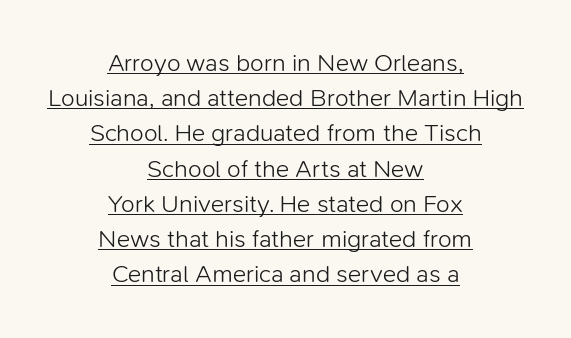
The image shows 25 px text type, upright; set centered, normal line spacing (1.41x), normal letter spacing, underlined.
